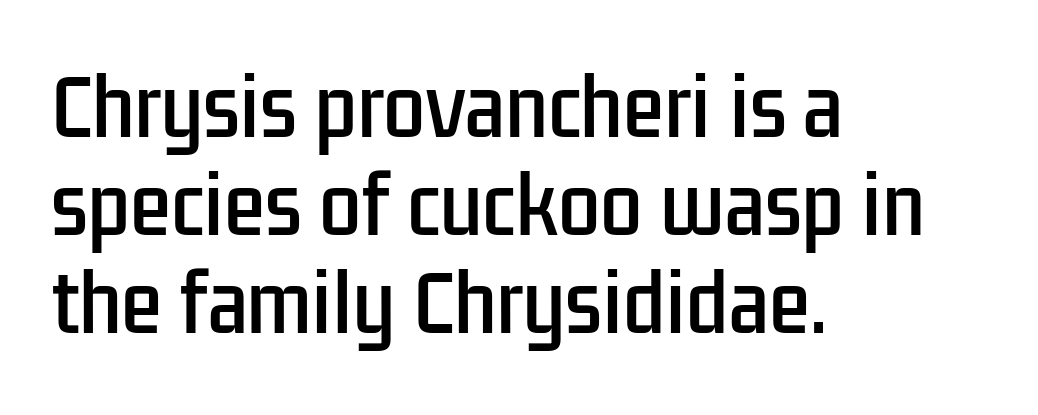
Regarding serifs, this sample does without them. Nope, not italic — everything's standing straight. Think of a printed novel: that variable character pitch is what you see here. Rows of type keep a routine distance in the vertical direction. Spacing between characters is what you'd get straight out of the box.
